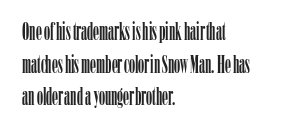
The image shows 24 px text type, upright; set left-aligned, normal line spacing (1.36x), normal letter spacing, not underlined.
